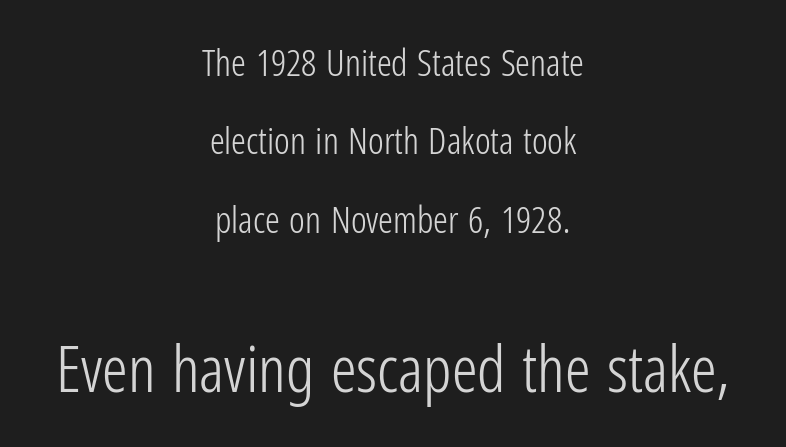
{"serif": "no", "italic": "no", "bold": "no", "weight": "light", "width": "condensed", "stroke_contrast": "low", "x_height": "medium", "monospaced": "no", "underline": "no", "align": "center", "line_spacing": "loose", "line_spacing_ratio": 2.12, "letter_spacing": "normal", "letter_spacing_em": 0.0, "larger_block": "second", "size_ratio": 1.73, "glyph_px": 64}
